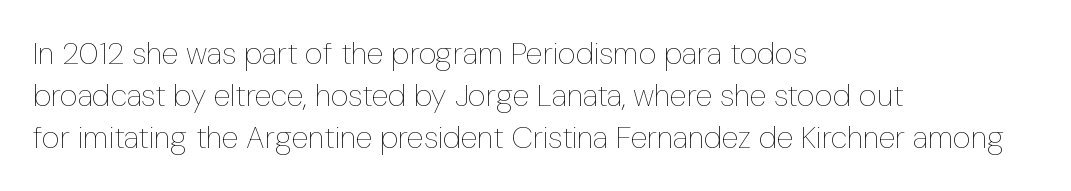
Q: Is the text bold? A: No.
Q: Is the text italic (slanted)? A: No, it is upright.
Q: Is the text underlined? A: No.
Q: How is the paragraph aligned? A: Left-aligned.
Q: Is the spacing between letters normal or unusually wide? A: Normal.
Q: Is the spacing between lines tight, normal or loose? A: Normal.
Q: Width (condensed, normal, or wide)? A: Condensed.
Q: Stroke contrast? A: Low.
Q: x-height? A: Medium.
Q: Monospaced? A: No.
